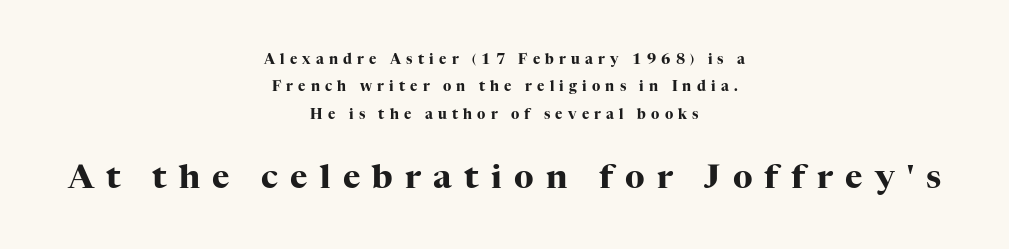
Q: Is the text bold? A: Yes.
Q: Is the text italic (slanted)? A: No, it is upright.
Q: Is the typeface a serif or a sans-serif typeface? A: Serif.
Q: Is the text underlined? A: No.
Q: How is the paragraph aligned? A: Centered.
Q: Is the spacing between letters normal or unusually wide? A: Unusually wide.
Q: Is the spacing between lines tight, normal or loose? A: Loose.
Q: Which block of text is set in a larger size, the first (top) or the second (bottom)? A: The second (bottom) one.
Q: Width (condensed, normal, or wide)? A: Normal.
Q: Stroke contrast? A: High.
Q: x-height? A: Medium.
Q: Monospaced? A: No.
